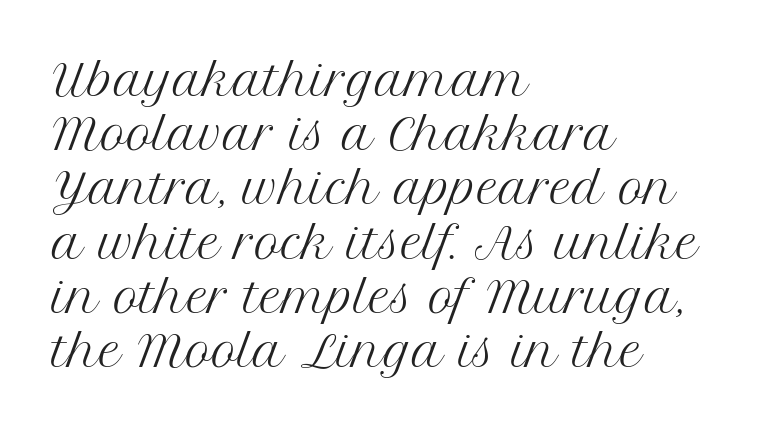
What stands out about the letter spacing? Nothing — it is the standard amount. Each stroke keeps to a modest, everyday thickness or less. Regarding leading, the lines here are spaced in the standard way. This rendering uses left alignment, leaving the right contour irregular. Spacing verdict: proportional, widths tailored to each character.
